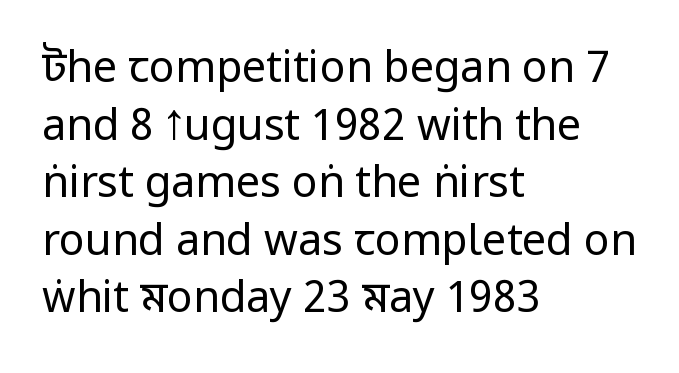
Q: Is the text bold? A: No.
Q: Is the text italic (slanted)? A: No, it is upright.
Q: Is the typeface a serif or a sans-serif typeface? A: Sans-serif.
Q: Is the text underlined? A: No.
Q: How is the paragraph aligned? A: Left-aligned.
Q: Is the spacing between letters normal or unusually wide? A: Normal.
Q: Is the spacing between lines tight, normal or loose? A: Normal.
Q: Width (condensed, normal, or wide)? A: Condensed.
Q: Stroke contrast? A: Low.
